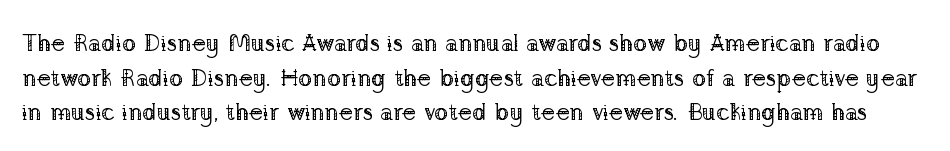
The image shows 24 px text type, upright; set normal line spacing (1.44x), normal letter spacing, not underlined.
